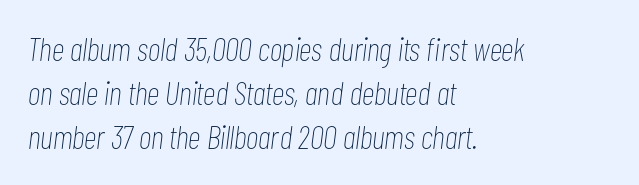
Typeset ragged right — the left edge is the straight one. Notice how the stems are inclined rather than vertical — that's the hallmark of italics. Nobody drew a line under any word here. Heaviness? Minimal to ordinary, like unemphasized prose. Spacing verdict: proportional, widths tailored to each character. The space between consecutive lines is moderate.
